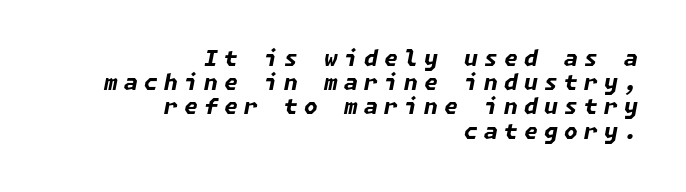
{"italic": "yes", "lean": "right", "slant_degrees": 11, "bold": "yes", "underline": "no", "align": "right", "line_spacing": "tight", "line_spacing_ratio": 1.1, "letter_spacing": "wide", "letter_spacing_em": 0.29, "glyph_px": 22}
